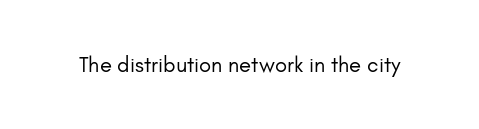
Q: Is the text bold? A: No.
Q: Is the text italic (slanted)? A: No, it is upright.
Q: Is the text underlined? A: No.
Q: Is the spacing between letters normal or unusually wide? A: Normal.
